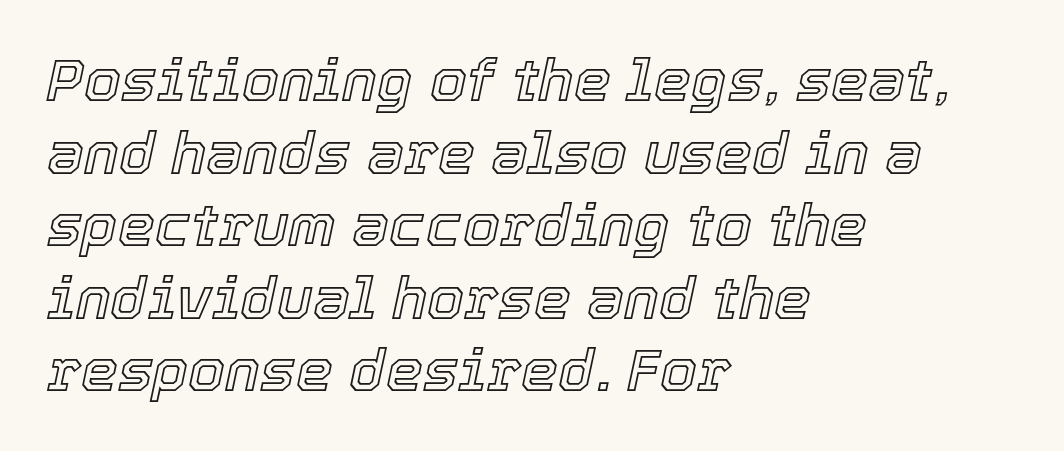
Letter spacing: default. A clean baseline with only descenders dipping below it. The letters advance in unequal steps, a hallmark of proportional type. Quick note: italic. Line starts are locked; line ends wander.
